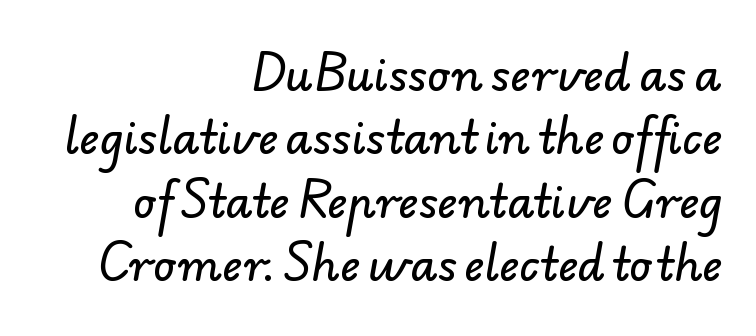
{"serif": "no", "width": "normal", "stroke_contrast": "low", "x_height": "small", "monospaced": "no", "underline": "no", "align": "right", "line_spacing": "normal", "line_spacing_ratio": 1.44, "letter_spacing": "normal", "letter_spacing_em": 0.0, "glyph_px": 44}
